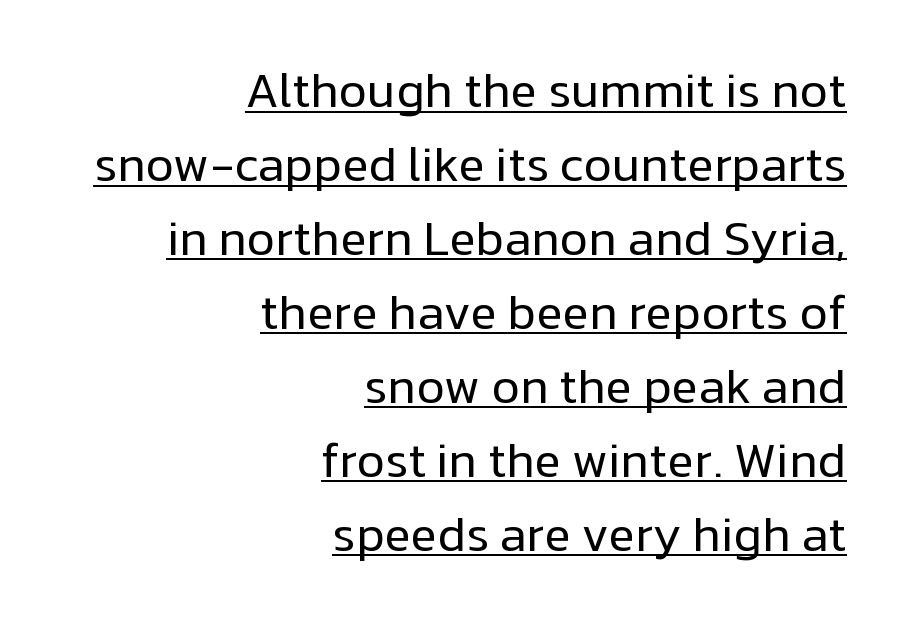
{"serif": "no", "italic": "no", "bold": "no", "weight": "regular", "width": "normal", "stroke_contrast": "low", "x_height": "medium", "monospaced": "no", "underline": "yes", "align": "right", "line_spacing": "normal", "line_spacing_ratio": 1.51, "letter_spacing": "normal", "letter_spacing_em": 0.0, "glyph_px": 49}
